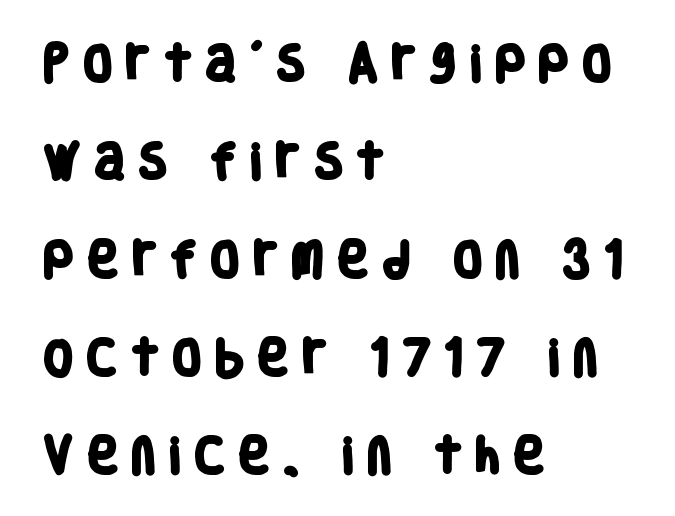
The font is running at its bold setting. Loose tracking; the words dissolve into strings of separated letters. Note the varied advance widths — an 'i' is clearly narrower than an 'm'. The lines in this sample share a left origin and differ only in where they stop.
